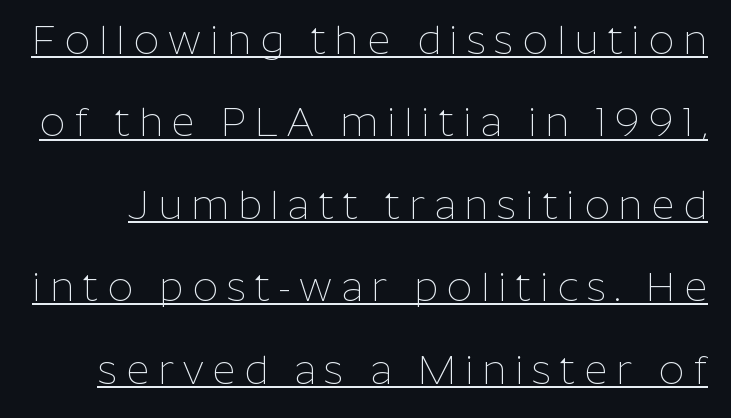
A roman cut, with each character standing at attention. Does the leading feel generous? Absolutely, it's lavish. Observe the wide spacing: letters keep a clear distance from each other. You could not count columns in this text — the font is proportionally spaced.
